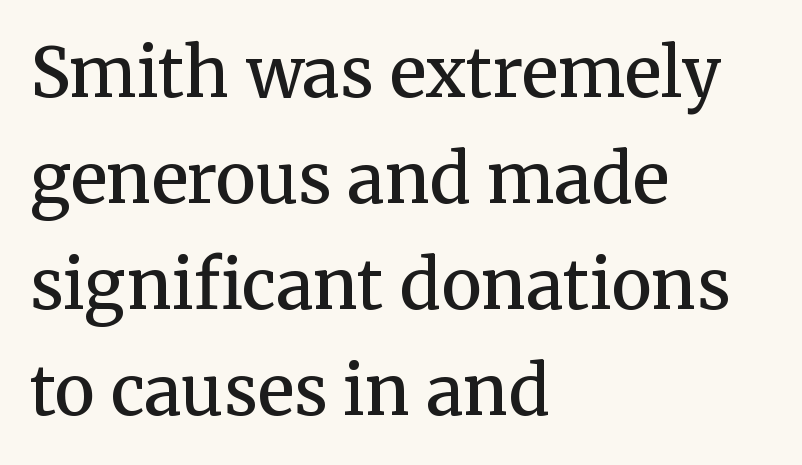
The specimen omits any rule beneath the text block's lines. Short note: letters normally spaced. Varying glyph widths throughout — classic text-font behaviour. Font category for this specimen: serif.
